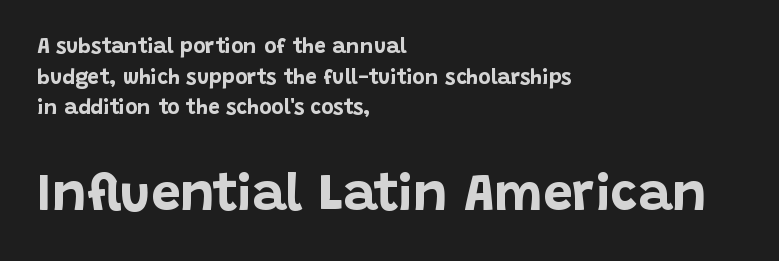
Leftover space on each line is placed entirely after the last word. Chunky letters — that's bold for sure. Do the characters align in a grid? No, the font is proportional. Clear beneath every line of the passage.
